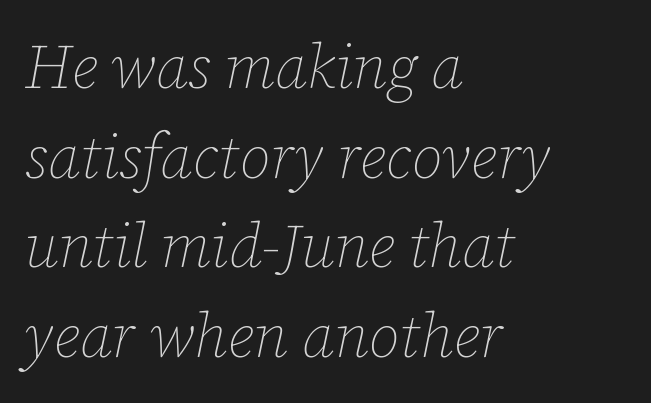
{"italic": "yes", "lean": "right", "slant_degrees": 12, "bold": "no", "weight": "thin", "width": "normal", "stroke_contrast": "low", "x_height": "medium", "monospaced": "no", "underline": "no", "align": "left", "line_spacing": "normal", "line_spacing_ratio": 1.47, "letter_spacing": "normal", "letter_spacing_em": 0.0, "glyph_px": 61}
